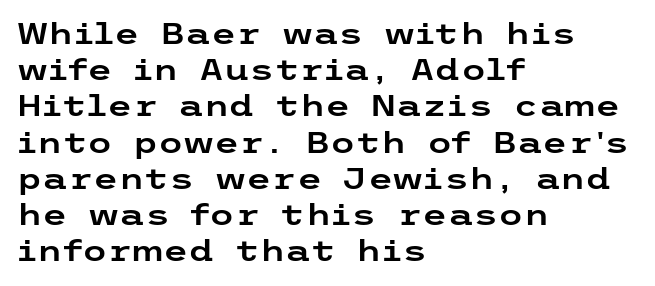
Q: Is the text italic (slanted)? A: No, it is upright.
Q: Is the typeface a serif or a sans-serif typeface? A: Sans-serif.
Q: Is the text underlined? A: No.
Q: How is the paragraph aligned? A: Left-aligned.
Q: Is the spacing between letters normal or unusually wide? A: Normal.
Q: Is the spacing between lines tight, normal or loose? A: Normal.
Q: Width (condensed, normal, or wide)? A: Wide.
Q: Stroke contrast? A: Low.
Q: x-height? A: Medium.
